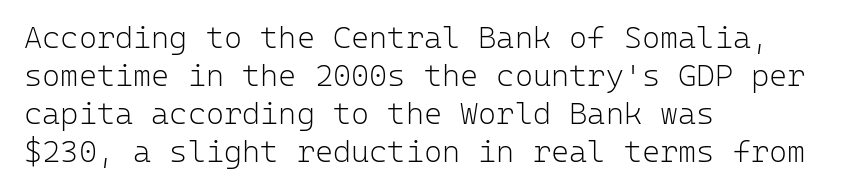
The image shows 31 px light sans-serif type, upright, monospaced; set left-aligned, line spacing 1.23x, normal letter spacing, not underlined; low stroke contrast and a medium x-height.
